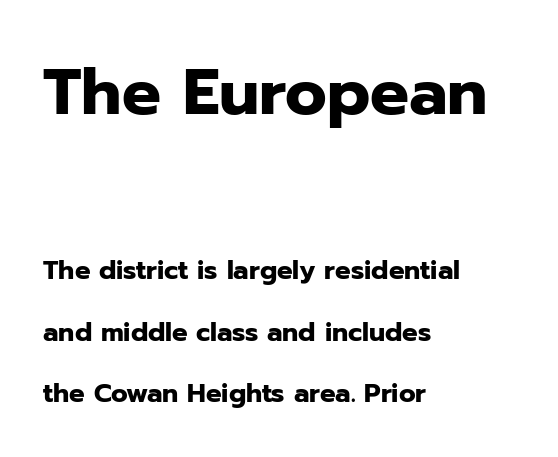
The image shows 65 px heavy sans-serif type, upright; set left-aligned, loose line spacing (2.38x), normal letter spacing, not underlined; the first (top) block is 2.5x larger; low stroke contrast and a medium x-height.
